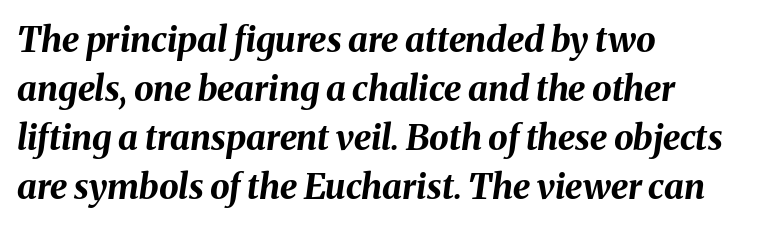
The image shows 35 px bold type, italic (leaning right); set left-aligned, normal line spacing (1.4x), normal letter spacing, not underlined; medium stroke contrast and a medium x-height.
